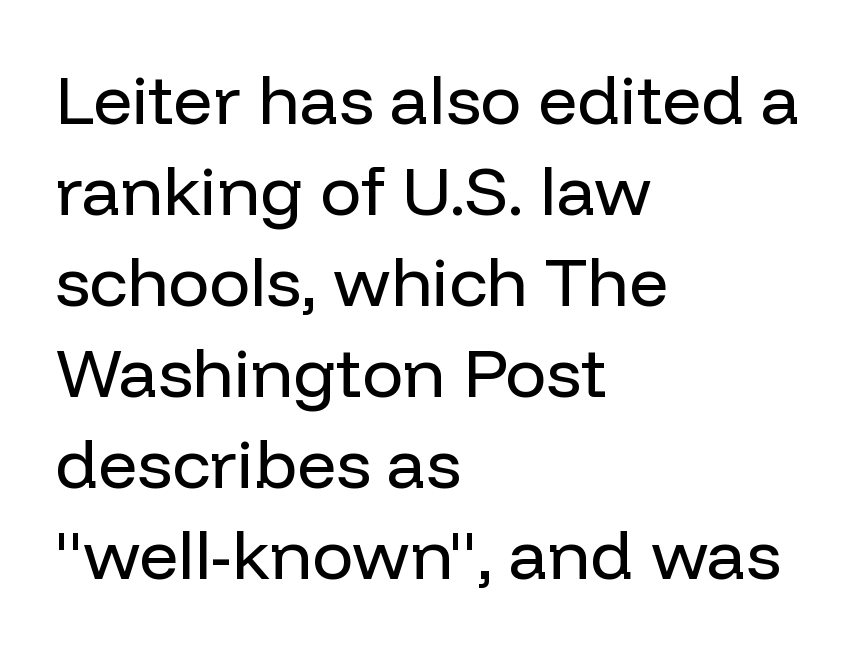
Stroke mass is kept to a normal reading level or below. You can tell from the bare stems that sans-serif type was used. Rendered with straight, roman letterforms. No word sits above an underline.
